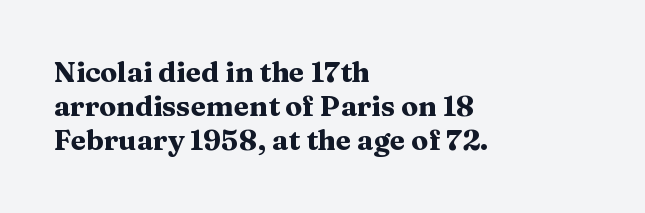
Q: Is the text bold? A: Yes.
Q: Is the text italic (slanted)? A: No, it is upright.
Q: Is the typeface a serif or a sans-serif typeface? A: Serif.
Q: Is the text underlined? A: No.
Q: How is the paragraph aligned? A: Left-aligned.
Q: Is the spacing between letters normal or unusually wide? A: Normal.
Q: Width (condensed, normal, or wide)? A: Wide.
Q: Stroke contrast? A: Medium.
Q: x-height? A: Medium.
Q: Monospaced? A: No.
